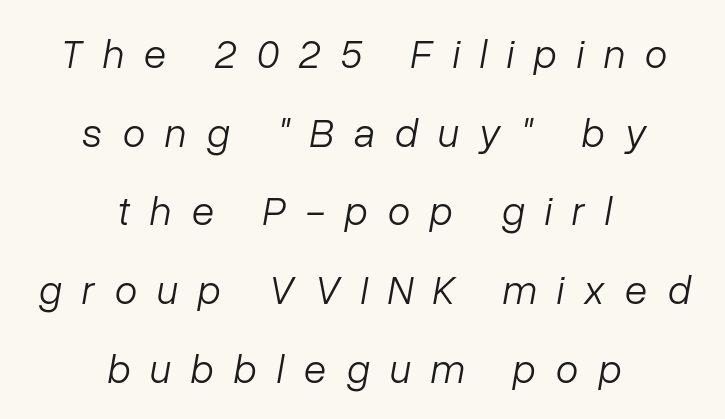
Italic: yes, the glyphs are oblique. The strokes are not fattened; the text isn't bold. A typesetter would call this leading open, well beyond the default. The passage shown is not underscored anywhere. The whitespace from short lines is split evenly between both sides.
